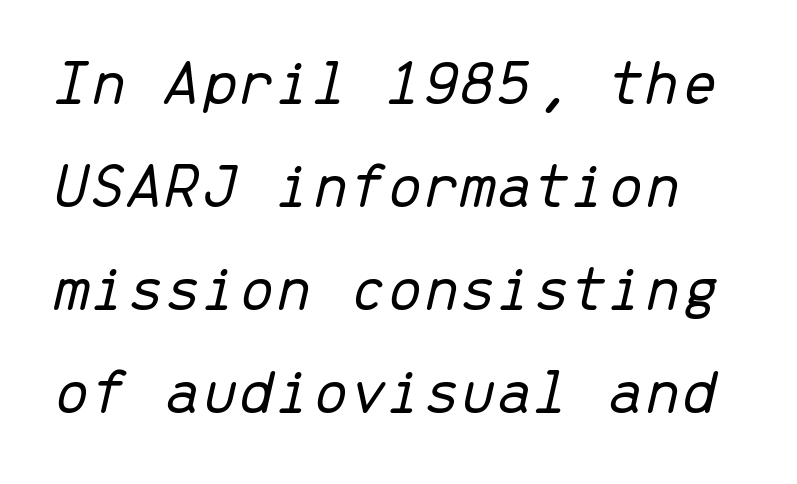
{"italic": "yes", "lean": "right", "slant_degrees": 13, "bold": "no", "weight": "light", "width": "normal", "stroke_contrast": "low", "x_height": "medium", "monospaced": "yes", "underline": "no", "line_spacing": "normal", "line_spacing_ratio": 1.56, "letter_spacing": "normal", "letter_spacing_em": 0.0, "glyph_px": 66}
